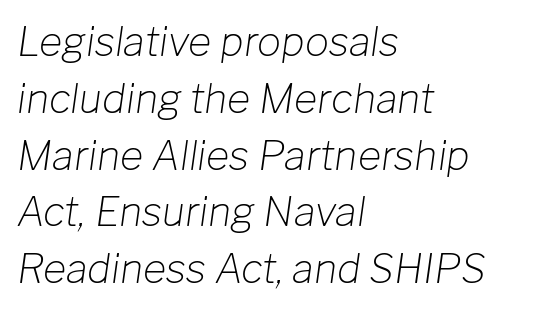
{"italic": "yes", "lean": "right", "slant_degrees": 8, "bold": "no", "weight": "light", "width": "normal", "stroke_contrast": "low", "x_height": "medium", "monospaced": "no", "underline": "no", "align": "left", "line_spacing": "normal", "line_spacing_ratio": 1.42, "letter_spacing": "normal", "letter_spacing_em": 0.0, "glyph_px": 40}
